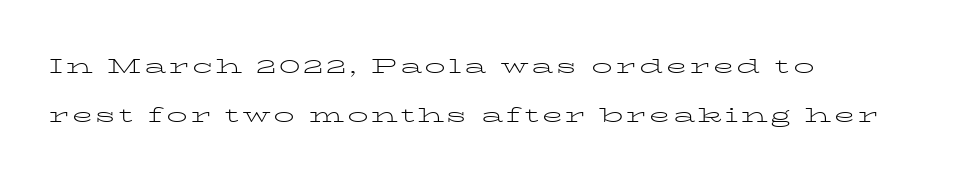
Q: Is the text bold? A: No.
Q: Is the text italic (slanted)? A: No, it is upright.
Q: Is the text underlined? A: No.
Q: How is the paragraph aligned? A: Left-aligned.
Q: Is the spacing between lines tight, normal or loose? A: Loose.
